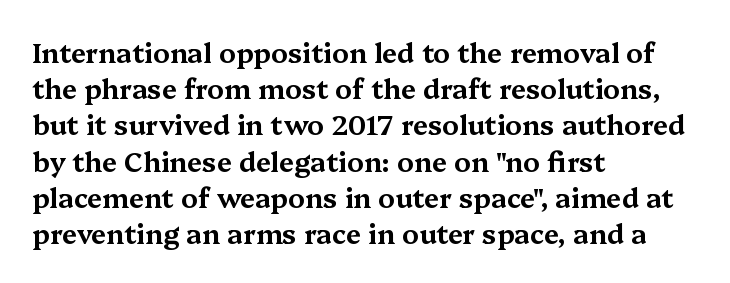
A normal amount of white space separates one row of letters from the next. Rendered with straight, roman letterforms. Rule under the text: the space is simply empty. Glyph-to-glyph distance matches everyday printed text. Horizontal alignment here is leftward, the default for most running prose.
